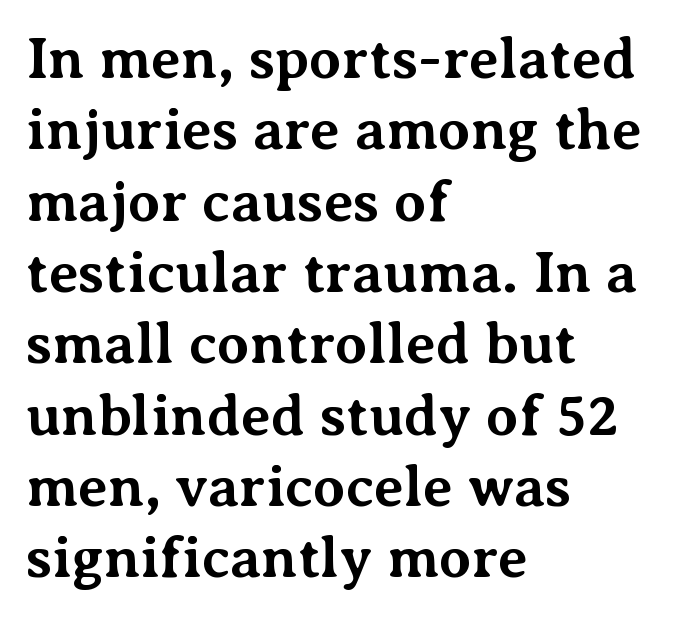
{"serif": "yes", "italic": "no", "bold": "yes", "weight": "bold", "width": "normal", "stroke_contrast": "medium", "x_height": "medium", "monospaced": "no", "underline": "no", "align": "left", "line_spacing_ratio": 1.23, "letter_spacing": "normal", "letter_spacing_em": 0.0, "glyph_px": 58}
